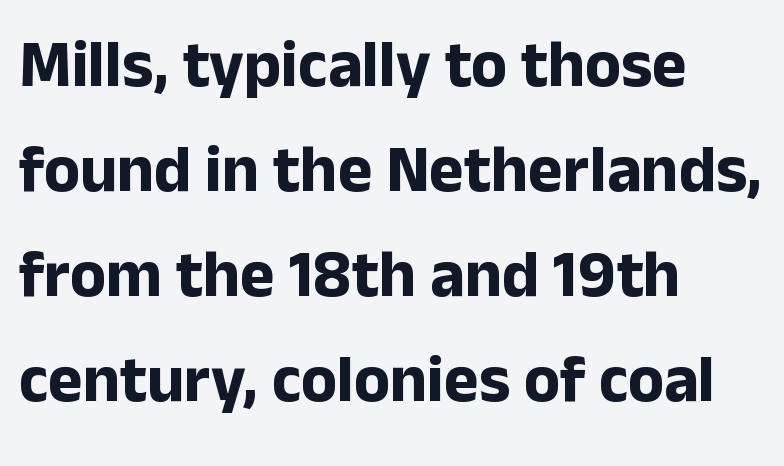
The image shows 66 px bold sans-serif type, upright; set left-aligned, normal line spacing (1.59x), normal letter spacing, not underlined; low stroke contrast and a medium x-height.
